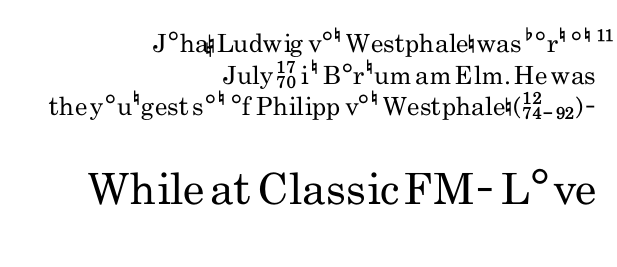
Caption: standard tracking, unaltered. Serifs: no, the terminals of the letterforms are clean. A normal amount of white space separates one row of letters from the next. Ink coverage per letter is moderate at most. When letters stand straight like this, we call the style roman or upright.
